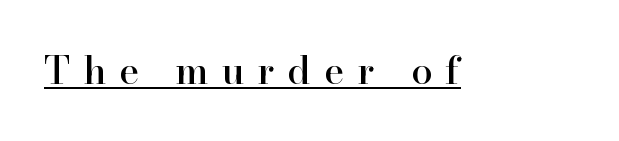
The image shows 38 px serif type, upright; set unusually wide letter spacing (+0.35 em), underlined; high stroke contrast and a small x-height.
